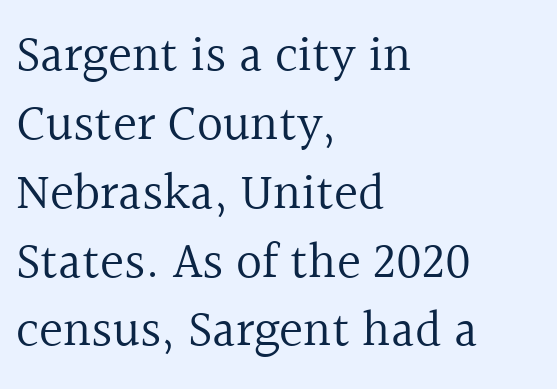
The image shows 51 px regular-weight serif type, upright; set left-aligned, normal line spacing (1.35x), normal letter spacing, not underlined; a medium x-height.
